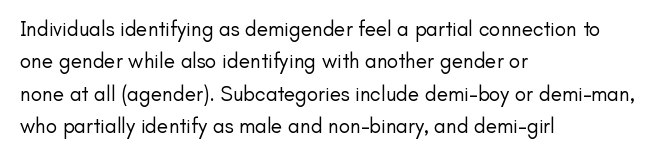
The image shows 21 px text type, upright; set left-aligned, normal line spacing (1.54x), normal letter spacing, not underlined.
